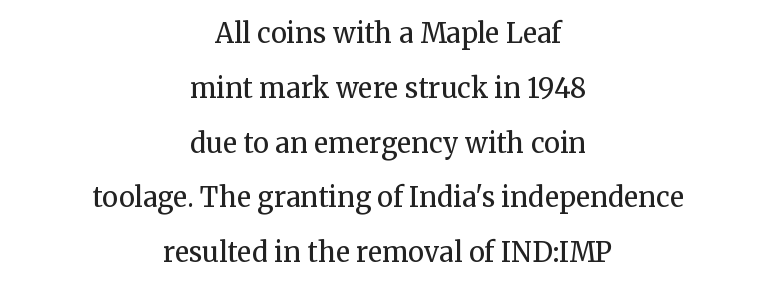
Q: Is the text bold? A: No.
Q: Is the text italic (slanted)? A: No, it is upright.
Q: Is the text underlined? A: No.
Q: How is the paragraph aligned? A: Centered.
Q: Is the spacing between letters normal or unusually wide? A: Normal.
Q: Is the spacing between lines tight, normal or loose? A: Loose.
